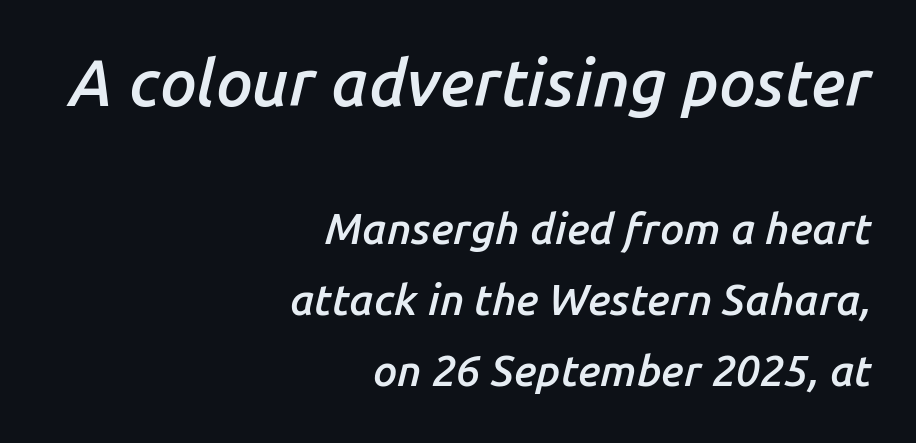
The image shows 65 px semibold type, italic (leaning right); set right-aligned, normal line spacing (1.65x), normal letter spacing, not underlined; the first (top) block is 1.51x larger; low stroke contrast and a medium x-height.
